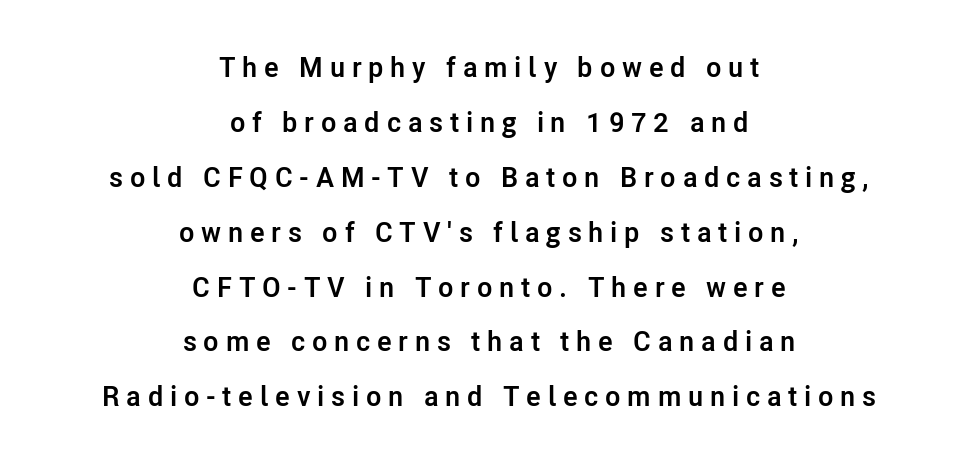
Q: Is the text bold? A: Yes.
Q: Is the text italic (slanted)? A: No, it is upright.
Q: Is the typeface a serif or a sans-serif typeface? A: Sans-serif.
Q: Is the text underlined? A: No.
Q: How is the paragraph aligned? A: Centered.
Q: Is the spacing between letters normal or unusually wide? A: Unusually wide.
Q: Is the spacing between lines tight, normal or loose? A: Loose.
Q: Width (condensed, normal, or wide)? A: Normal.
Q: Stroke contrast? A: Low.
Q: x-height? A: Medium.
Q: Monospaced? A: No.
